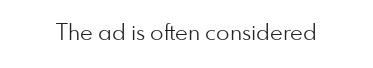
Q: Is the text bold? A: No.
Q: Is the text italic (slanted)? A: No, it is upright.
Q: Is the text underlined? A: No.
Q: Is the spacing between letters normal or unusually wide? A: Normal.
